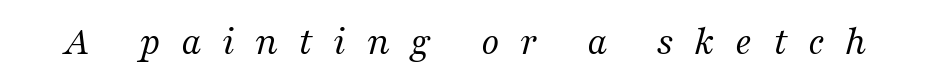
Q: Is the text bold? A: No.
Q: Is the text italic (slanted)? A: Yes, it leans right by about 16 degrees.
Q: Is the typeface a serif or a sans-serif typeface? A: Serif.
Q: Is the text underlined? A: No.
Q: Is the spacing between letters normal or unusually wide? A: Unusually wide.
Q: Width (condensed, normal, or wide)? A: Normal.
Q: Stroke contrast? A: Medium.
Q: x-height? A: Medium.
Q: Monospaced? A: No.
